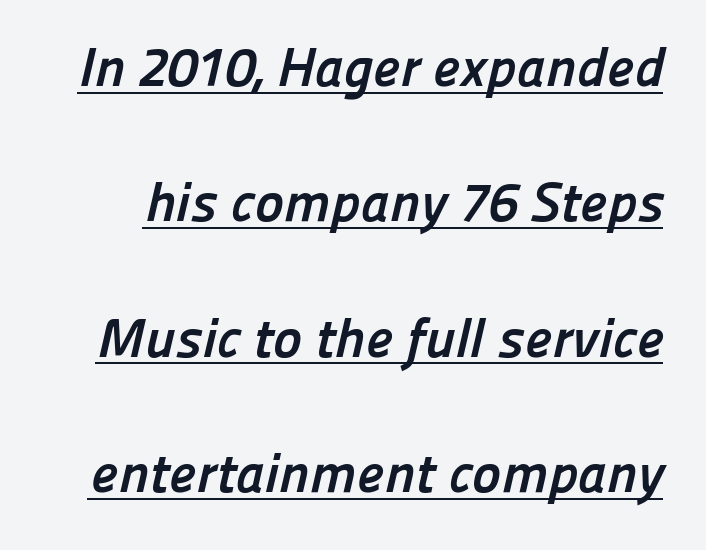
The image shows 55 px semibold sans-serif type; set loose line spacing (2.46x), normal letter spacing, underlined; low stroke contrast and a medium x-height.
